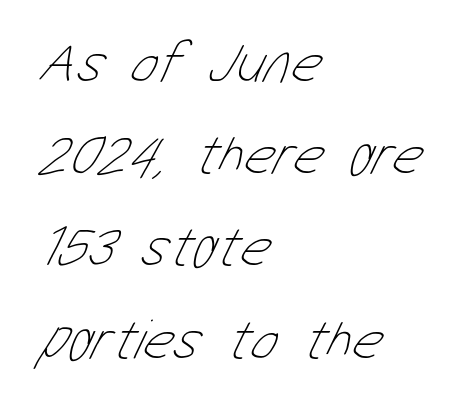
The image shows 58 px thin, condensed type; set left-aligned, normal line spacing (1.59x), normal letter spacing, not underlined; low stroke contrast and a medium x-height.
